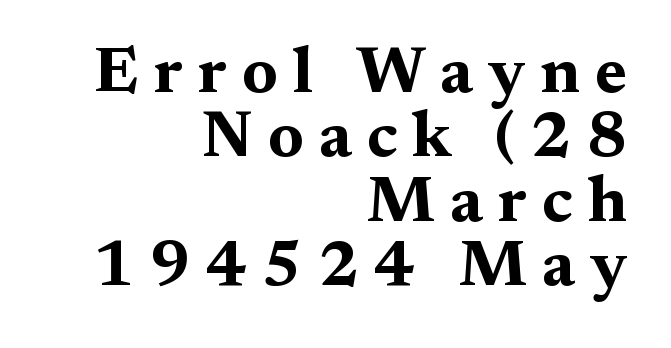
Q: Is the text bold? A: Yes.
Q: Is the text italic (slanted)? A: No, it is upright.
Q: Is the typeface a serif or a sans-serif typeface? A: Serif.
Q: Is the text underlined? A: No.
Q: How is the paragraph aligned? A: Right-aligned.
Q: Is the spacing between letters normal or unusually wide? A: Unusually wide.
Q: Is the spacing between lines tight, normal or loose? A: Tight.
Q: Width (condensed, normal, or wide)? A: Wide.
Q: Stroke contrast? A: Medium.
Q: x-height? A: Medium.
Q: Monospaced? A: No.
